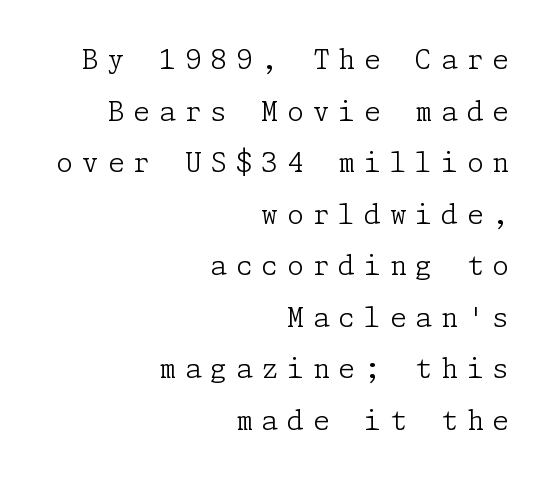
The image shows 27 px text type, upright; set right-aligned, loose line spacing (1.91x), unusually wide letter spacing (+0.33 em), not underlined.
